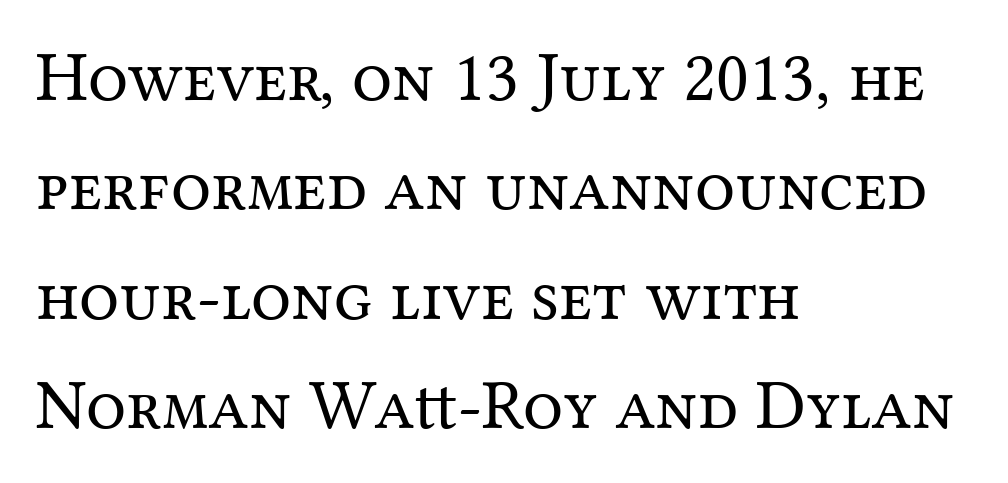
Q: Is the text bold? A: No.
Q: Is the text italic (slanted)? A: No, it is upright.
Q: Is the typeface a serif or a sans-serif typeface? A: Serif.
Q: Is the text underlined? A: No.
Q: How is the paragraph aligned? A: Left-aligned.
Q: Is the spacing between letters normal or unusually wide? A: Normal.
Q: Is the spacing between lines tight, normal or loose? A: Normal.
Q: Width (condensed, normal, or wide)? A: Normal.
Q: Stroke contrast? A: Medium.
Q: x-height? A: Medium.
Q: Monospaced? A: No.
